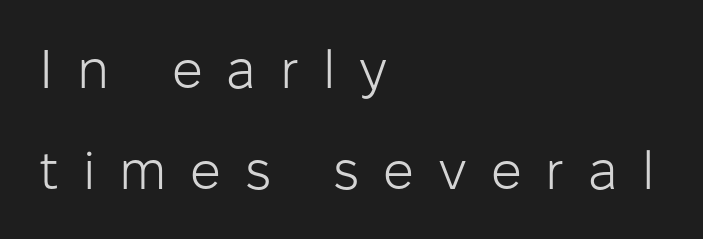
{"serif": "no", "italic": "no", "bold": "no", "weight": "light", "width": "normal", "stroke_contrast": "low", "x_height": "medium", "monospaced": "no", "underline": "no", "align": "left", "line_spacing_ratio": 1.87, "letter_spacing": "wide", "letter_spacing_em": 0.44, "glyph_px": 54}
